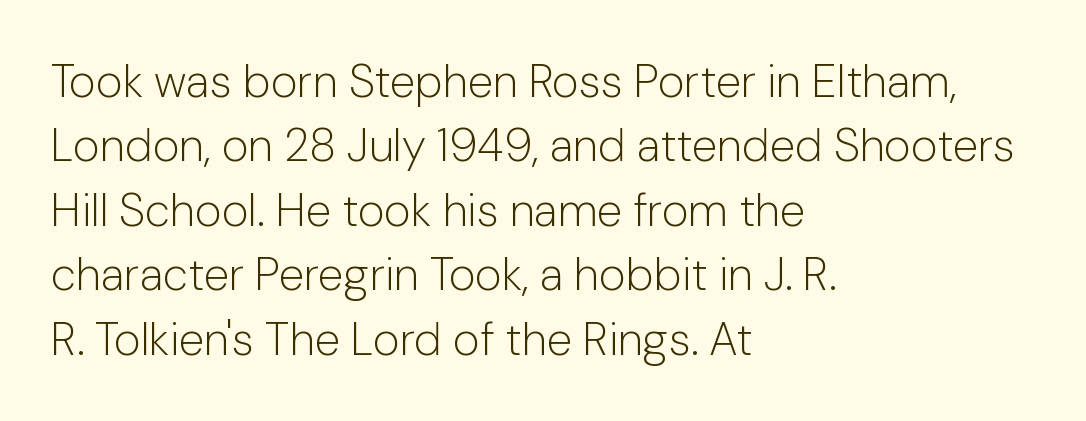
Q: Is the text bold? A: No.
Q: Is the text italic (slanted)? A: No, it is upright.
Q: Is the typeface a serif or a sans-serif typeface? A: Sans-serif.
Q: Is the text underlined? A: No.
Q: How is the paragraph aligned? A: Left-aligned.
Q: Is the spacing between letters normal or unusually wide? A: Normal.
Q: Is the spacing between lines tight, normal or loose? A: Normal.
Q: Width (condensed, normal, or wide)? A: Normal.
Q: Stroke contrast? A: Low.
Q: x-height? A: Medium.
Q: Monospaced? A: No.
